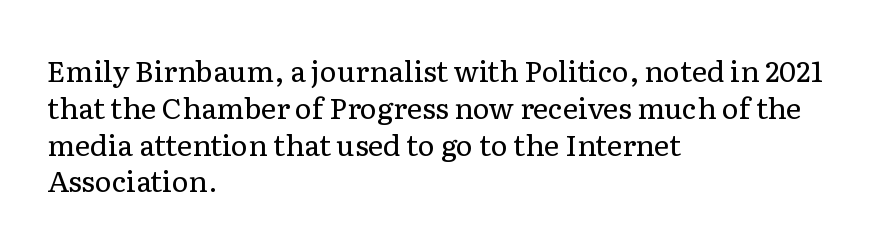
Each new line begins a customary step beneath the previous one. Note the varied advance widths — an 'i' is clearly narrower than an 'm'. The letterforms sit shoulder to shoulder at normal distance. Honestly, there is no underline to notice here at all. Rendered with straight, roman letterforms. This sample is left-justified, so line endings fall wherever the words run out.
